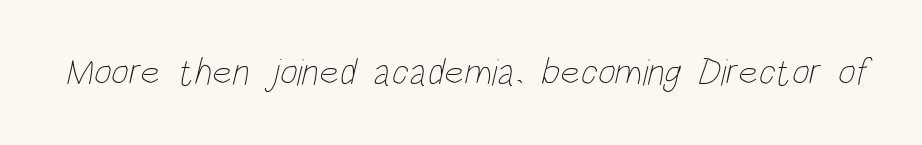
The image shows 38 px thin, condensed type; set normal letter spacing, not underlined; low stroke contrast and a large x-height.
